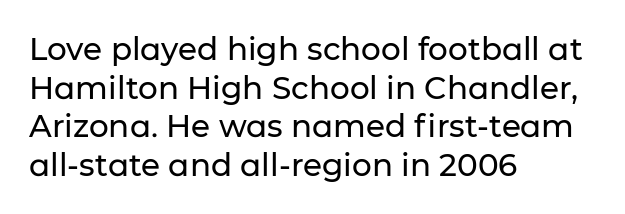
The image shows 31 px sans-serif type, upright; set left-aligned, normal line spacing (1.25x), normal letter spacing, not underlined; low stroke contrast and a medium x-height.
